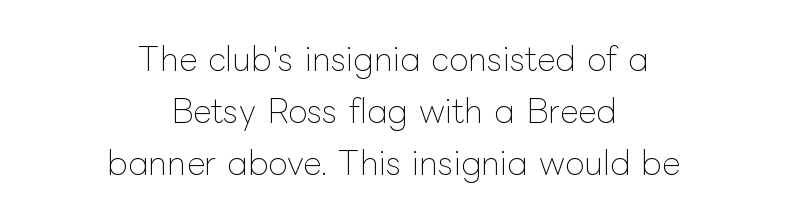
The image shows 32 px thin type, upright; set centered, normal line spacing (1.62x), normal letter spacing, not underlined; low stroke contrast and a medium x-height.
